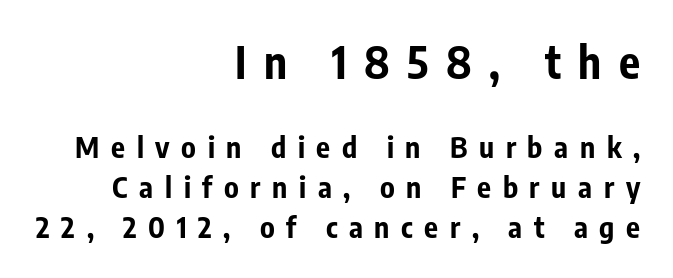
Quick note: not italic, upright. Leading matches the norm, producing a regular column. Emphasis by weight is at full strength: bold. The rendering shows plain stroke endings on the letterforms — a sans-serif design. A student would call this right alignment; a typographer would say flush right, rag left. Here the glyphs are tracked loosely, breaking word shapes into spaced letters.
